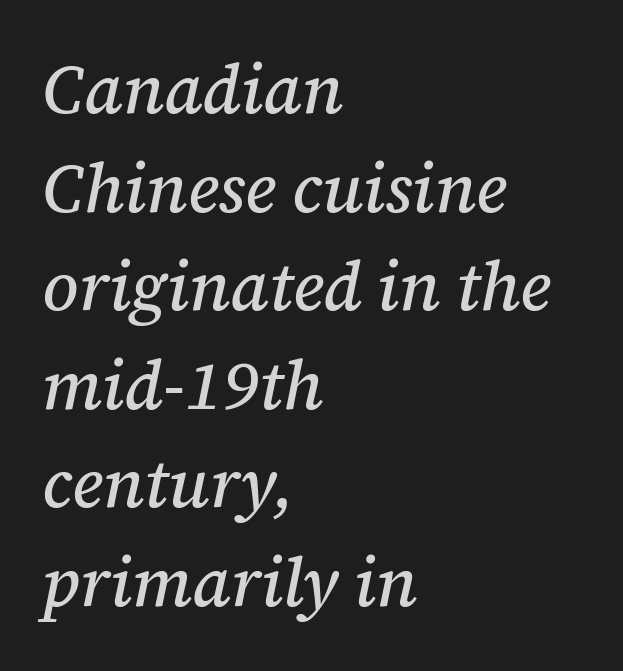
Q: Is the text italic (slanted)? A: Yes, it leans right by about 12 degrees.
Q: Is the typeface a serif or a sans-serif typeface? A: Serif.
Q: Is the text underlined? A: No.
Q: How is the paragraph aligned? A: Left-aligned.
Q: Is the spacing between letters normal or unusually wide? A: Normal.
Q: Is the spacing between lines tight, normal or loose? A: Normal.
Q: Width (condensed, normal, or wide)? A: Normal.
Q: Stroke contrast? A: Medium.
Q: x-height? A: Medium.
Q: Monospaced? A: No.
